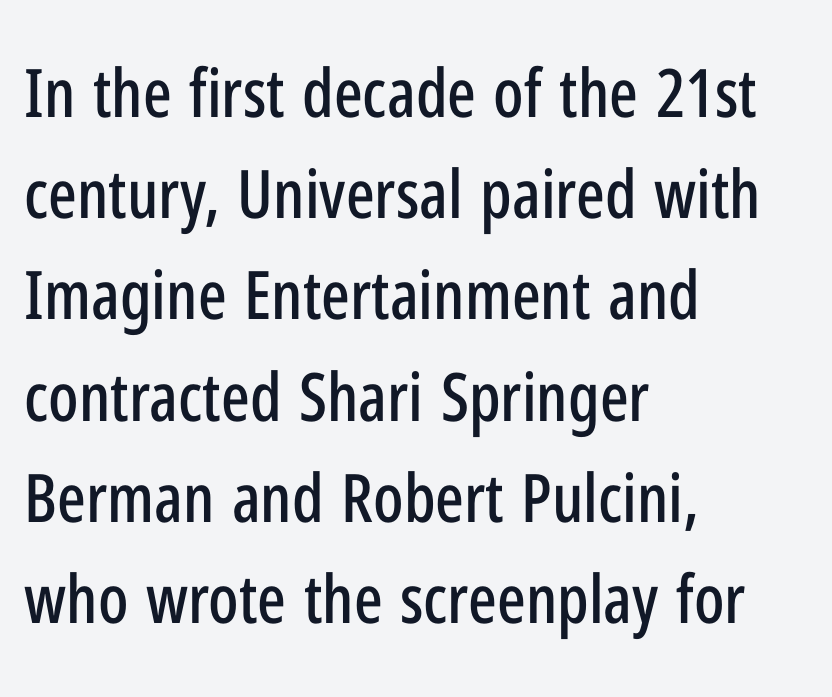
The rag falls on the right side of this text block. The line texture is even and compact thanks to regular tracking. Think of a printed novel: that variable character pitch is what you see here. The rendering uses a moderate line-height, typical for paragraphs. The area under the type is left untouched.
